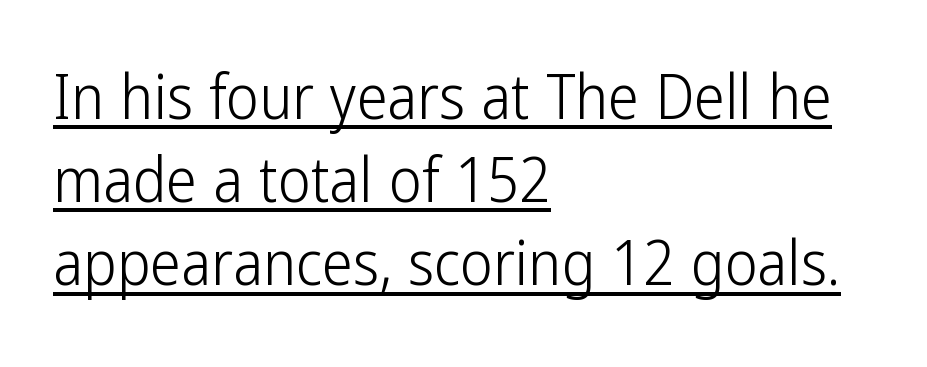
The paragraph has a hard left edge and a soft right edge. Spacing verdict: proportional, widths tailored to each character. The rendering keeps characters at their native spacing. Posture: vertical. Heft: none added — not bold. Glance below the letters and you will spot a drawn line.
